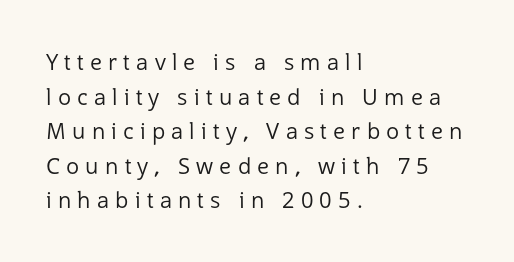
{"italic": "no", "bold": "no", "underline": "no", "align": "left", "line_spacing": "normal", "line_spacing_ratio": 1.57, "letter_spacing": "wide", "letter_spacing_em": 0.28, "glyph_px": 22}
